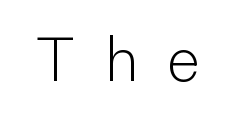
{"serif": "no", "italic": "no", "bold": "no", "weight": "light", "width": "condensed", "stroke_contrast": "low", "x_height": "medium", "monospaced": "no", "underline": "no", "letter_spacing": "wide", "letter_spacing_em": 0.49, "glyph_px": 61}
